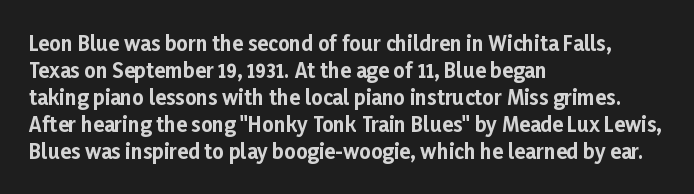
The font's upright variant was chosen for this text. Notice how the passage keeps a crisp vertical edge on the left only. Honestly, the row spacing looks completely unremarkable. Bare-footed words on every line.
